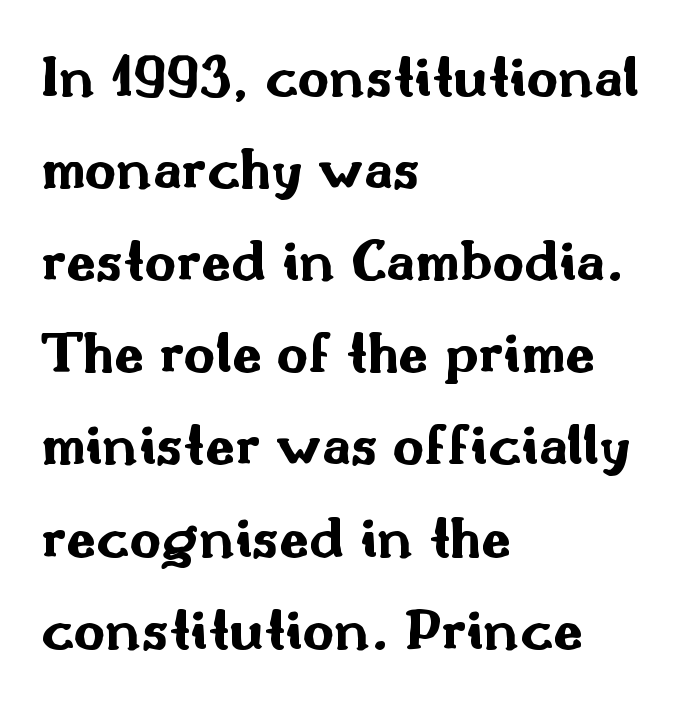
Q: Is the text bold? A: Yes.
Q: Is the text italic (slanted)? A: No, it is upright.
Q: Is the typeface a serif or a sans-serif typeface? A: Sans-serif.
Q: Is the text underlined? A: No.
Q: How is the paragraph aligned? A: Left-aligned.
Q: Is the spacing between letters normal or unusually wide? A: Normal.
Q: Is the spacing between lines tight, normal or loose? A: Normal.
Q: Width (condensed, normal, or wide)? A: Wide.
Q: Stroke contrast? A: Medium.
Q: x-height? A: Small.
Q: Monospaced? A: No.
